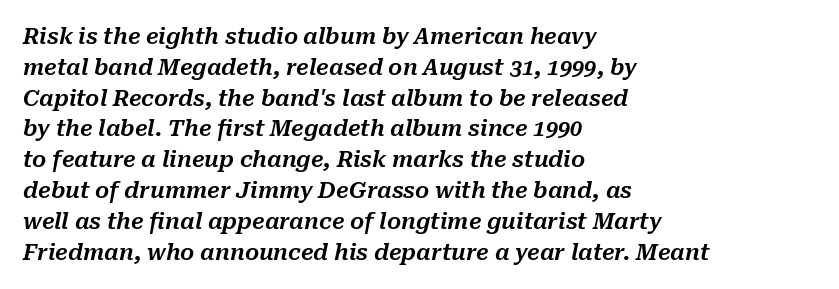
Regular leading. A typesetter would call this zero additional tracking. Italic: yes, the glyphs are oblique. Anything drawn beneath the words? Only blank space. Caption: multi-line text, flush left, ragged right.
